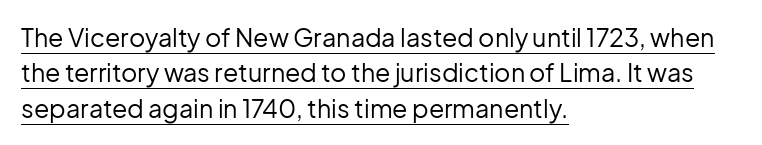
Q: Is the text bold? A: No.
Q: Is the text italic (slanted)? A: No, it is upright.
Q: Is the text underlined? A: Yes.
Q: How is the paragraph aligned? A: Left-aligned.
Q: Is the spacing between letters normal or unusually wide? A: Normal.
Q: Is the spacing between lines tight, normal or loose? A: Normal.
